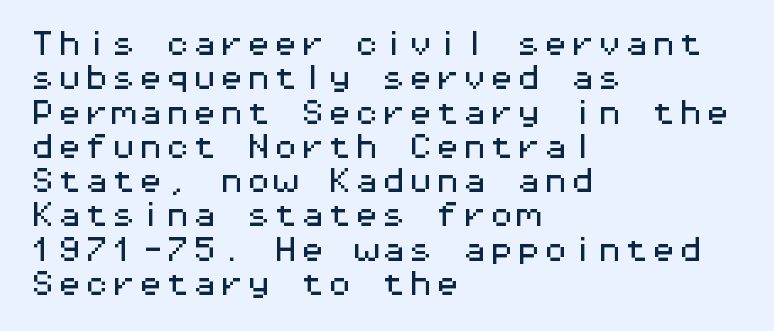
{"italic": "no", "underline": "no", "align": "left", "line_spacing": "normal", "line_spacing_ratio": 1.27, "letter_spacing": "normal", "letter_spacing_em": 0.0, "glyph_px": 27}
